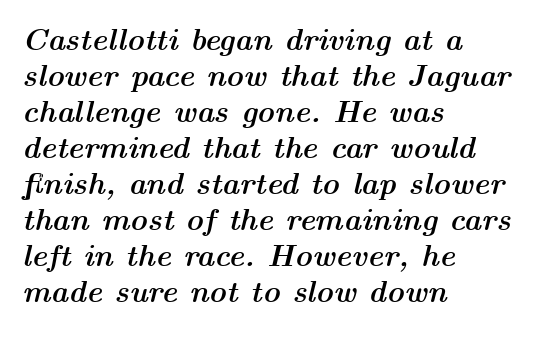
The image shows 30 px semibold, wide type, italic (leaning right); set left-aligned, line spacing 1.2x, normal letter spacing, not underlined; medium stroke contrast and a medium x-height.
